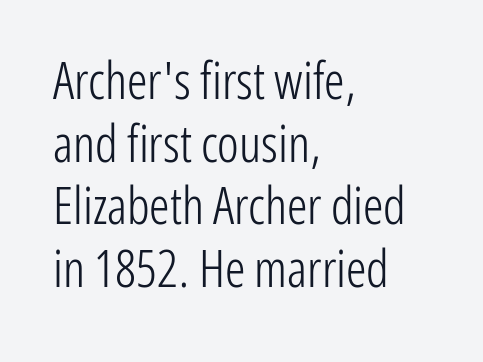
The image shows 51 px light, condensed sans-serif type, upright; set left-aligned, line spacing 1.23x, normal letter spacing, not underlined; low stroke contrast and a medium x-height.
